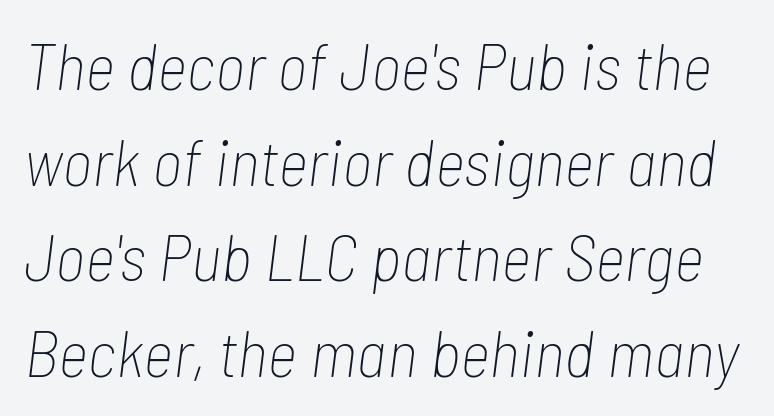
The image shows 66 px thin, condensed type, italic (leaning right); set normal line spacing (1.45x), normal letter spacing, not underlined; low stroke contrast and a medium x-height.
